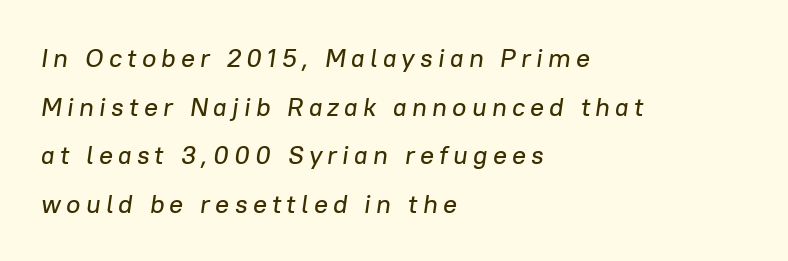
{"italic": "yes", "lean": "right", "slant_degrees": 8, "underline": "no", "align": "left", "line_spacing_ratio": 1.87, "letter_spacing": "wide", "letter_spacing_em": 0.2, "glyph_px": 26}
